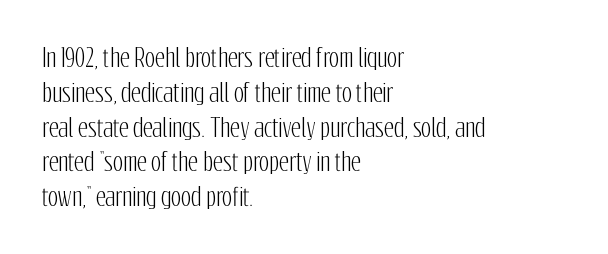
Q: Is the text italic (slanted)? A: No, it is upright.
Q: Is the text underlined? A: No.
Q: How is the paragraph aligned? A: Left-aligned.
Q: Is the spacing between letters normal or unusually wide? A: Normal.
Q: Is the spacing between lines tight, normal or loose? A: Normal.
